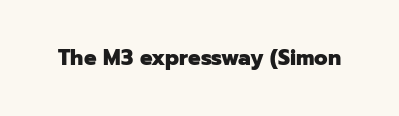
The letterforms sit shoulder to shoulder at normal distance. These lines were composed using upright roman letters. Check the space under the baseline: it is left empty. The sample has been set heavy, in full bold.
